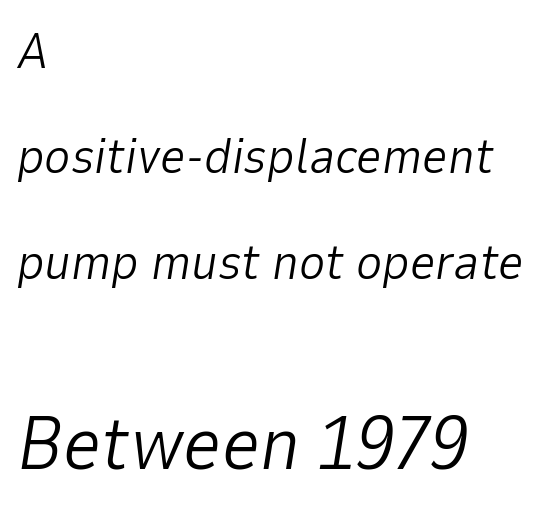
The image shows 75 px light type, italic (leaning right); set left-aligned, loose line spacing (2.11x), normal letter spacing, not underlined; the second (bottom) block is 1.5x larger; low stroke contrast and a medium x-height.
